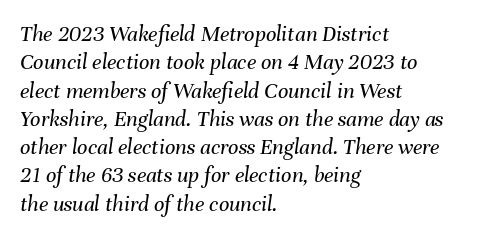
Every character sits at an angle, as italics do. You could call the tracking neutral — neither tight nor loose. Caption: multi-line text, flush left, ragged right. Caption: face not bold, strokes unweighted. Plain, unruled lines of type.
